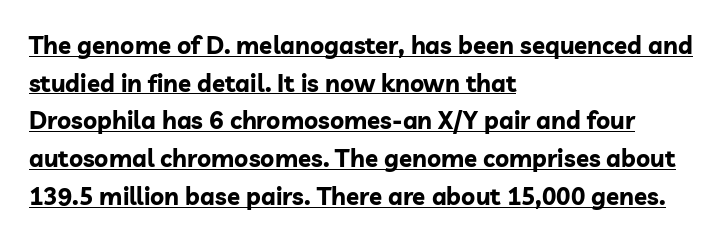
{"italic": "no", "bold": "yes", "underline": "yes", "align": "left", "line_spacing": "normal", "line_spacing_ratio": 1.57, "letter_spacing": "normal", "letter_spacing_em": 0.0, "glyph_px": 24}
